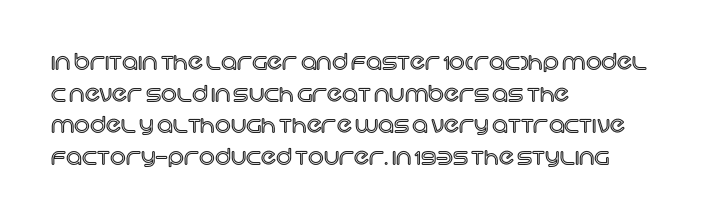
The image shows 22 px text type, upright; set left-aligned, normal line spacing (1.44x), normal letter spacing, not underlined.
